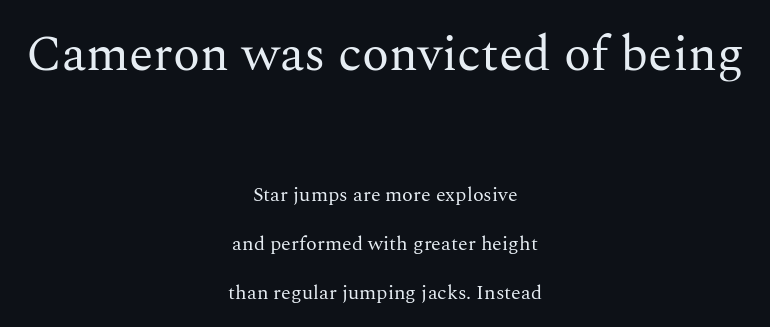
{"serif": "yes", "italic": "no", "bold": "no", "weight": "regular", "width": "normal", "stroke_contrast": "medium", "x_height": "medium", "monospaced": "no", "underline": "no", "align": "center", "line_spacing": "loose", "line_spacing_ratio": 2.45, "letter_spacing": "normal", "letter_spacing_em": 0.0, "larger_block": "first", "size_ratio": 2.5, "glyph_px": 50}
